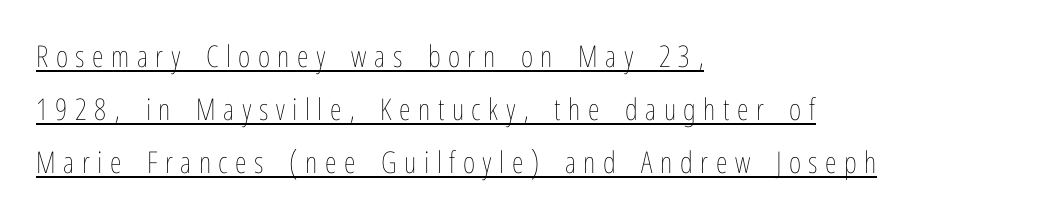
Q: Is the text bold? A: No.
Q: Is the text italic (slanted)? A: No, it is upright.
Q: Is the text underlined? A: Yes.
Q: How is the paragraph aligned? A: Left-aligned.
Q: Is the spacing between letters normal or unusually wide? A: Unusually wide.
Q: Width (condensed, normal, or wide)? A: Condensed.
Q: Stroke contrast? A: Low.
Q: x-height? A: Medium.
Q: Monospaced? A: No.
